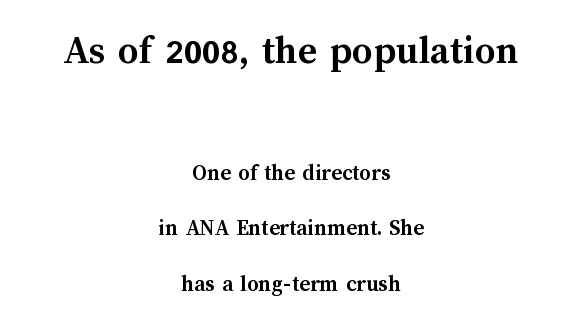
The image shows 41 px semibold type, upright; set centered, loose line spacing (2.4x), normal letter spacing, not underlined; the first (top) block is 1.78x larger; medium stroke contrast and a medium x-height.
